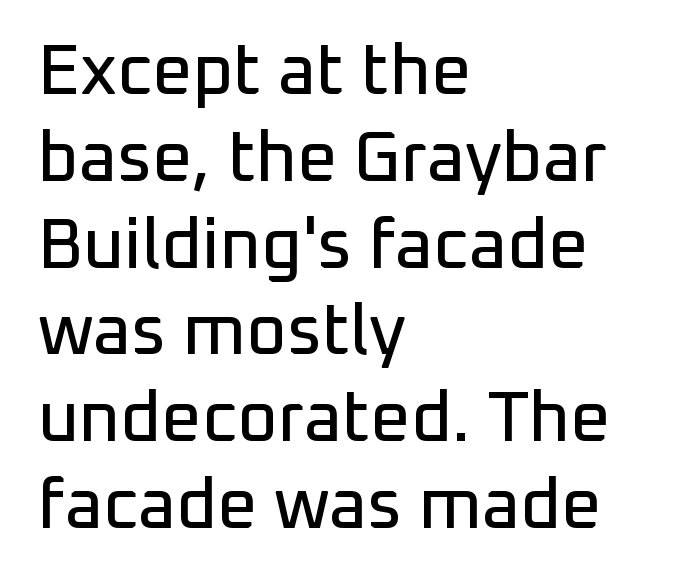
Unlike a traditional serif, this face leaves its strokes unadorned. Underline: absent. The paragraph shown leans on its left margin. This sample uses plain, unmodified letter spacing. Spacing verdict: proportional, widths tailored to each character.
